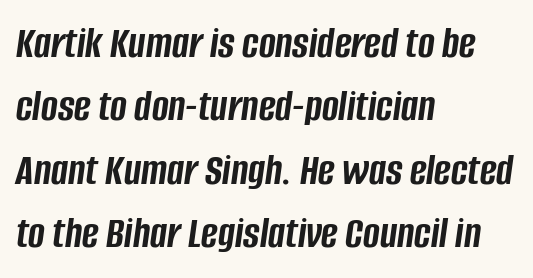
The image shows 45 px semibold, condensed type, italic (leaning right); set left-aligned, normal line spacing (1.41x), normal letter spacing, not underlined; low stroke contrast and a large x-height.
